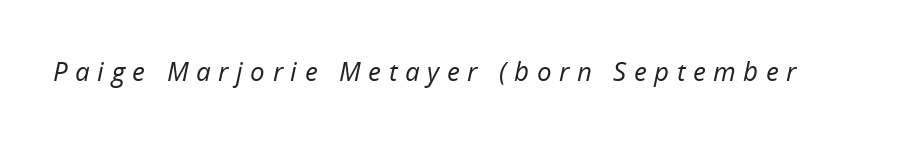
Q: Is the text bold? A: No.
Q: Is the text italic (slanted)? A: Yes, it leans right by about 12 degrees.
Q: Is the text underlined? A: No.
Q: Is the spacing between letters normal or unusually wide? A: Unusually wide.
